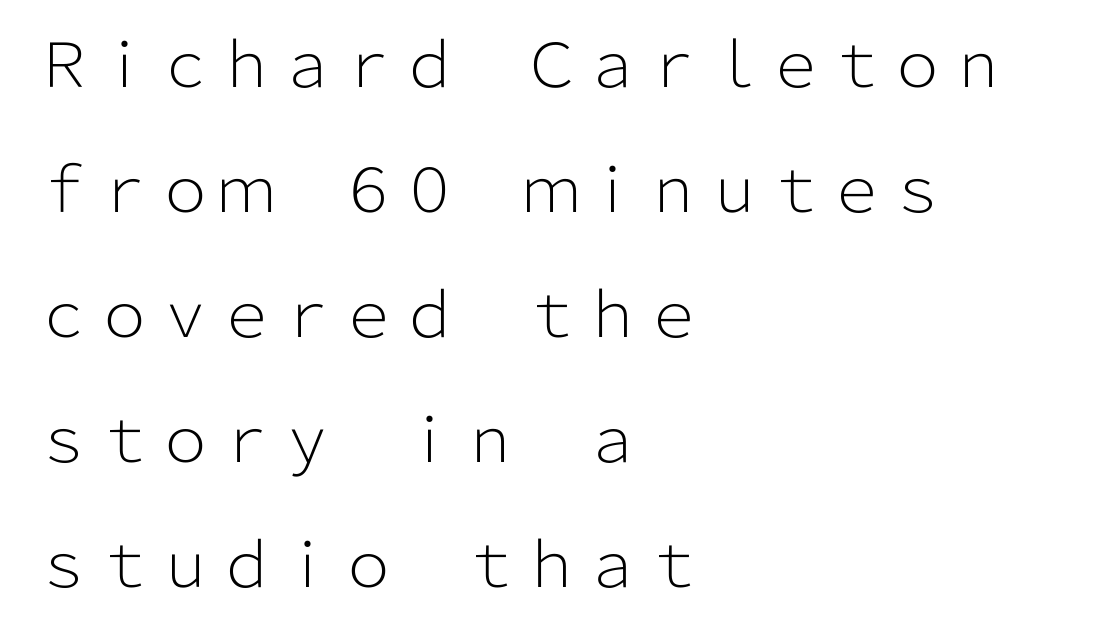
Q: Is the text bold? A: No.
Q: Is the text italic (slanted)? A: No, it is upright.
Q: Is the typeface a serif or a sans-serif typeface? A: Sans-serif.
Q: Is the text underlined? A: No.
Q: How is the paragraph aligned? A: Left-aligned.
Q: Is the spacing between letters normal or unusually wide? A: Normal.
Q: Is the spacing between lines tight, normal or loose? A: Loose.
Q: Width (condensed, normal, or wide)? A: Normal.
Q: Stroke contrast? A: Low.
Q: x-height? A: Medium.
Q: Monospaced? A: No.
